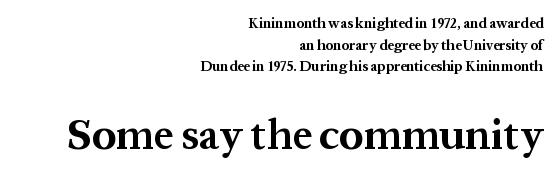
Q: Is the text bold? A: Yes.
Q: Is the text italic (slanted)? A: No, it is upright.
Q: Is the typeface a serif or a sans-serif typeface? A: Serif.
Q: Is the text underlined? A: No.
Q: How is the paragraph aligned? A: Right-aligned.
Q: Is the spacing between letters normal or unusually wide? A: Normal.
Q: Is the spacing between lines tight, normal or loose? A: Normal.
Q: Which block of text is set in a larger size, the first (top) or the second (bottom)? A: The second (bottom) one.
Q: Width (condensed, normal, or wide)? A: Normal.
Q: Stroke contrast? A: Medium.
Q: x-height? A: Medium.
Q: Monospaced? A: No.
